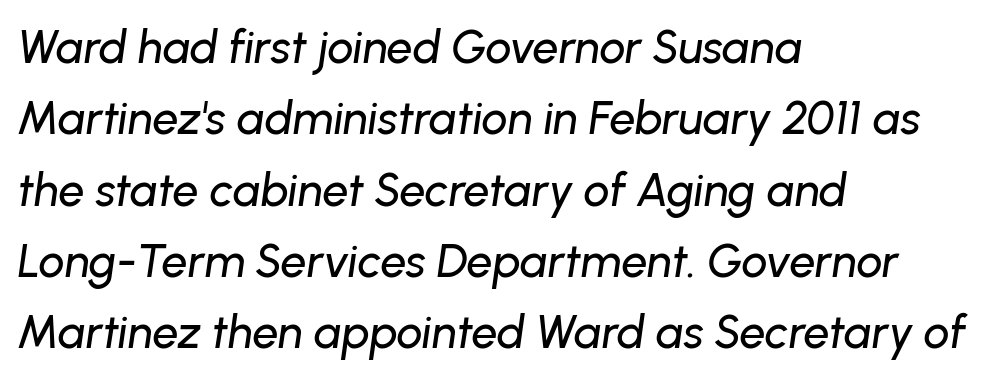
Q: Is the text italic (slanted)? A: Yes, it leans right by about 8 degrees.
Q: Is the text underlined? A: No.
Q: How is the paragraph aligned? A: Left-aligned.
Q: Is the spacing between letters normal or unusually wide? A: Normal.
Q: Is the spacing between lines tight, normal or loose? A: Normal.
Q: Width (condensed, normal, or wide)? A: Normal.
Q: Stroke contrast? A: Low.
Q: x-height? A: Medium.
Q: Monospaced? A: No.
